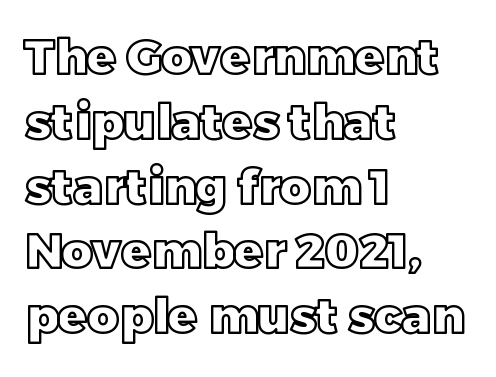
Character widths vary here, with narrow letters taking less room than wide ones. Short and long lines alike share a common starting point at left. Every character sits straight up, as roman type does. Caption: standard tracking, unaltered.
